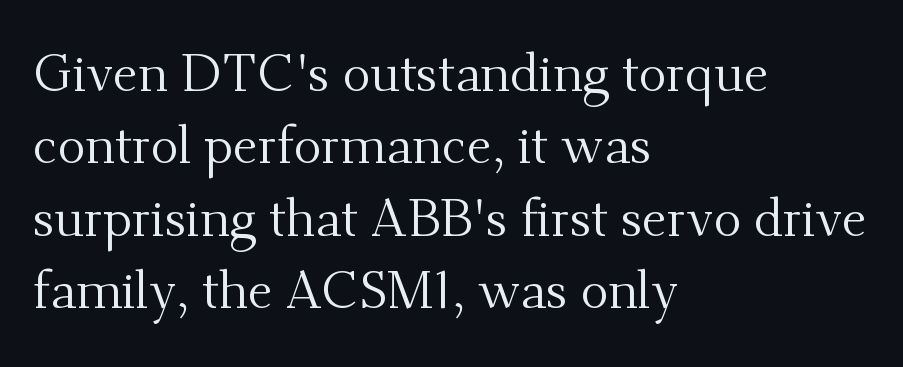
Q: Is the text bold? A: No.
Q: Is the text italic (slanted)? A: No, it is upright.
Q: Is the typeface a serif or a sans-serif typeface? A: Serif.
Q: Is the text underlined? A: No.
Q: How is the paragraph aligned? A: Left-aligned.
Q: Is the spacing between letters normal or unusually wide? A: Normal.
Q: Is the spacing between lines tight, normal or loose? A: Normal.
Q: Width (condensed, normal, or wide)? A: Normal.
Q: Stroke contrast? A: Medium.
Q: x-height? A: Small.
Q: Monospaced? A: No.
